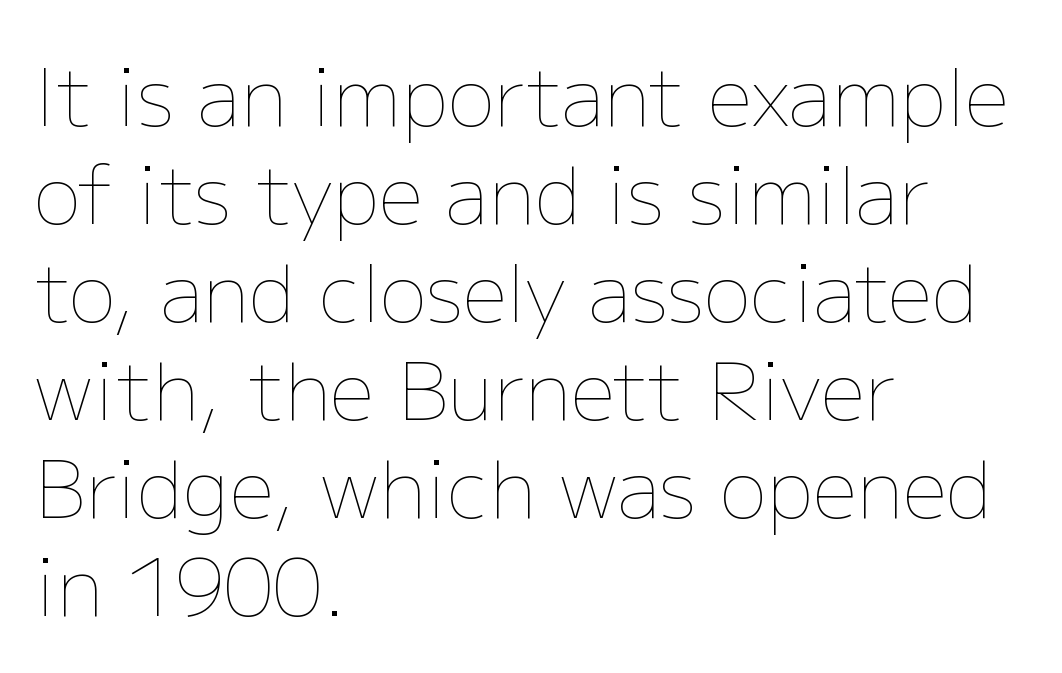
Q: Is the text bold? A: No.
Q: Is the text italic (slanted)? A: No, it is upright.
Q: Is the text underlined? A: No.
Q: How is the paragraph aligned? A: Left-aligned.
Q: Is the spacing between letters normal or unusually wide? A: Normal.
Q: Width (condensed, normal, or wide)? A: Normal.
Q: Stroke contrast? A: Low.
Q: x-height? A: Medium.
Q: Monospaced? A: No.
